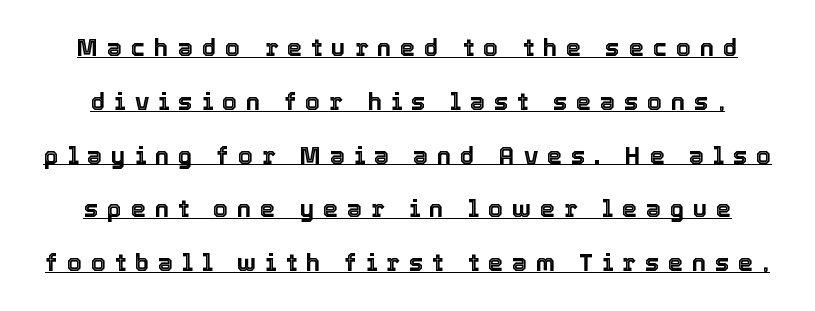
{"italic": "no", "underline": "yes", "line_spacing": "loose", "line_spacing_ratio": 2.24, "letter_spacing": "wide", "letter_spacing_em": 0.37, "glyph_px": 24}
